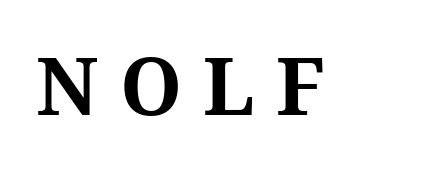
The typeface chosen for these lines features serifs. What stands out about the letter spacing? Its width — letters are far apart. Spacing verdict: proportional, widths tailored to each character. Emphasis by weight is at full strength: bold.
